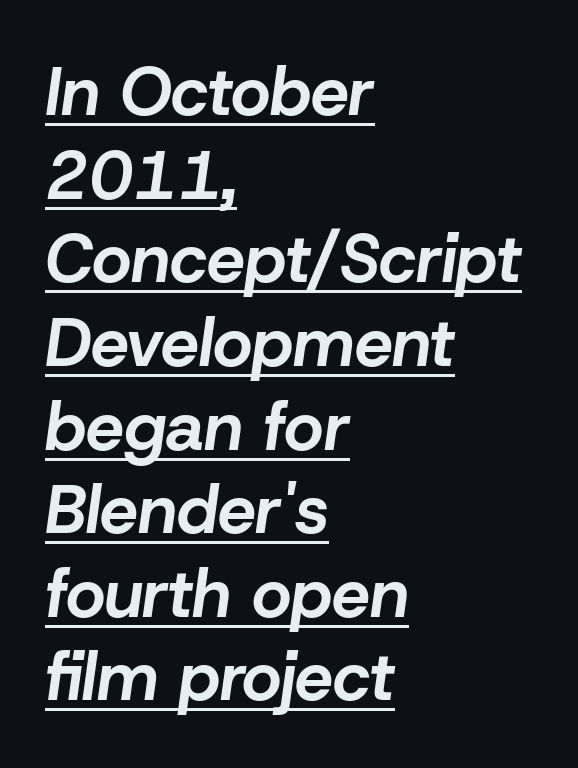
The image shows 68 px bold type, italic (leaning right); set left-aligned, line spacing 1.23x, normal letter spacing, underlined; low stroke contrast and a medium x-height.
